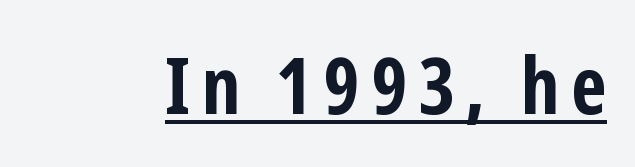
Q: Is the text bold? A: Yes.
Q: Is the text italic (slanted)? A: No, it is upright.
Q: Is the typeface a serif or a sans-serif typeface? A: Sans-serif.
Q: Is the text underlined? A: Yes.
Q: Width (condensed, normal, or wide)? A: Condensed.
Q: Stroke contrast? A: Low.
Q: x-height? A: Medium.
Q: Monospaced? A: No.
